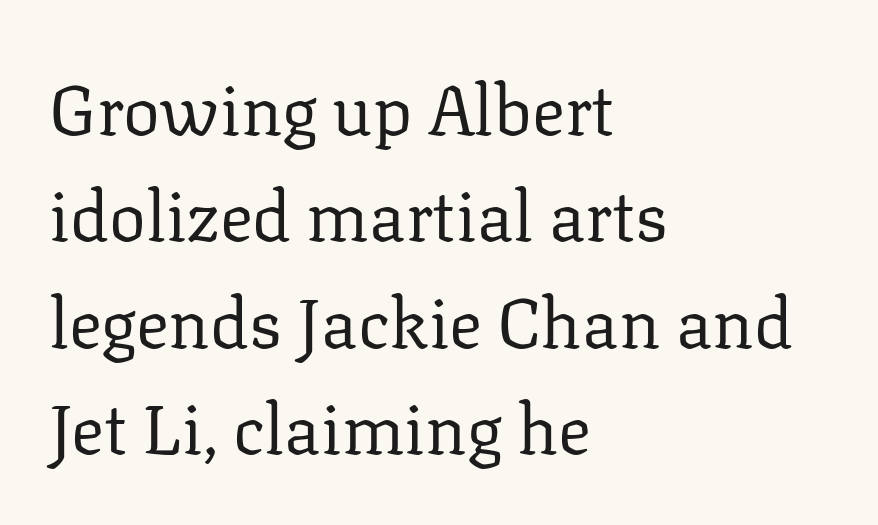
Q: Is the text bold? A: No.
Q: Is the text italic (slanted)? A: No, it is upright.
Q: Is the typeface a serif or a sans-serif typeface? A: Serif.
Q: Is the text underlined? A: No.
Q: How is the paragraph aligned? A: Left-aligned.
Q: Is the spacing between letters normal or unusually wide? A: Normal.
Q: Is the spacing between lines tight, normal or loose? A: Normal.
Q: Width (condensed, normal, or wide)? A: Normal.
Q: Stroke contrast? A: Low.
Q: x-height? A: Medium.
Q: Monospaced? A: No.
